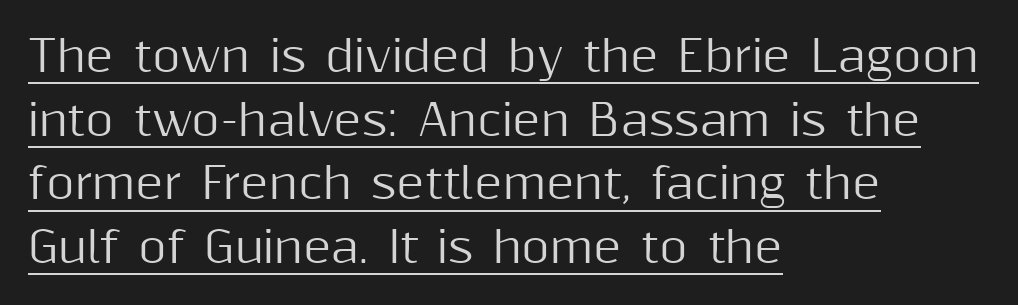
Quick note: interline space is typical. Compared with typical body copy, the letter spacing here is the same. Is this a sans? Yes — the strokes have no serifs. One-word summary of the alignment: left.
